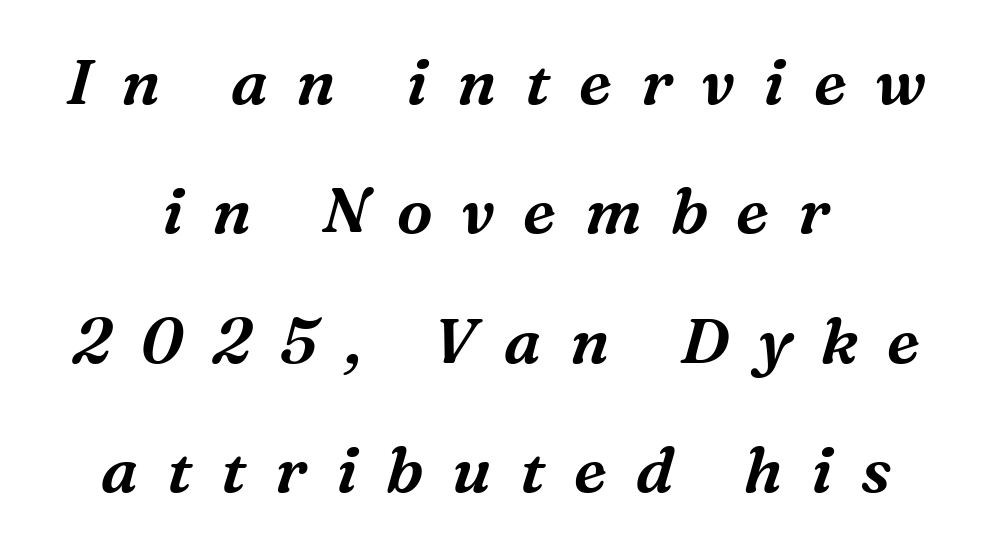
{"serif": "yes", "italic": "yes", "lean": "right", "slant_degrees": 16, "width": "normal", "stroke_contrast": "medium", "x_height": "medium", "monospaced": "no", "underline": "no", "align": "center", "line_spacing": "loose", "line_spacing_ratio": 2.02, "letter_spacing": "wide", "letter_spacing_em": 0.45, "glyph_px": 64}
